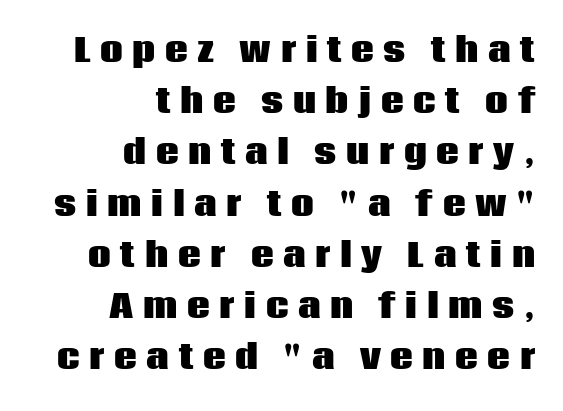
This rendering employs a face without finishing strokes, i.e., a sans-serif. Quick note: underline off. Posture: vertical. Vertically, the passage feels balanced, rows spaced as you'd expect. The text block is weighted toward the right margin, trailing off unevenly leftward. Proportional: the letters do not fall into vertical columns.
